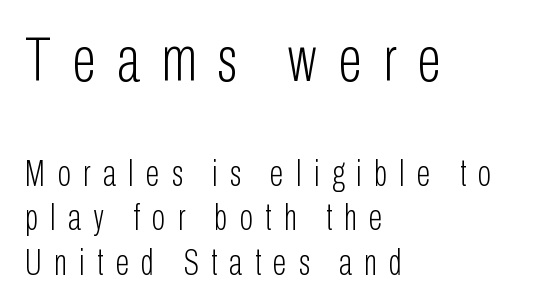
Q: Is the text bold? A: No.
Q: Is the text italic (slanted)? A: No, it is upright.
Q: Is the typeface a serif or a sans-serif typeface? A: Sans-serif.
Q: Is the text underlined? A: No.
Q: How is the paragraph aligned? A: Left-aligned.
Q: Is the spacing between letters normal or unusually wide? A: Unusually wide.
Q: Which block of text is set in a larger size, the first (top) or the second (bottom)? A: The first (top) one.
Q: Width (condensed, normal, or wide)? A: Condensed.
Q: Stroke contrast? A: Low.
Q: x-height? A: Medium.
Q: Monospaced? A: No.
